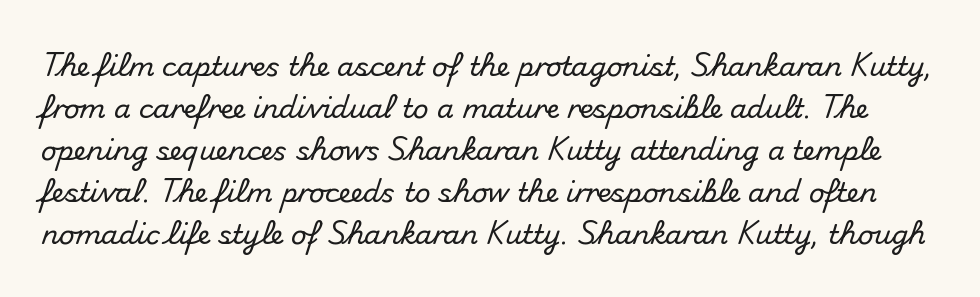
A normal amount of white space separates one row of letters from the next. Nobody touched the tracking dial on this one. No word sits above an underline.
